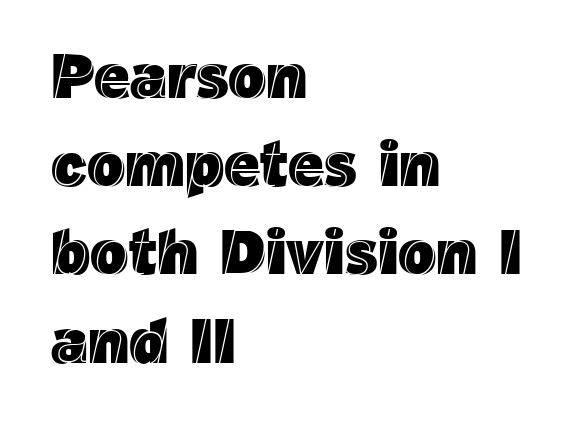
The image shows 63 px text type, upright; set left-aligned, normal line spacing (1.4x), normal letter spacing, not underlined; a medium x-height.
